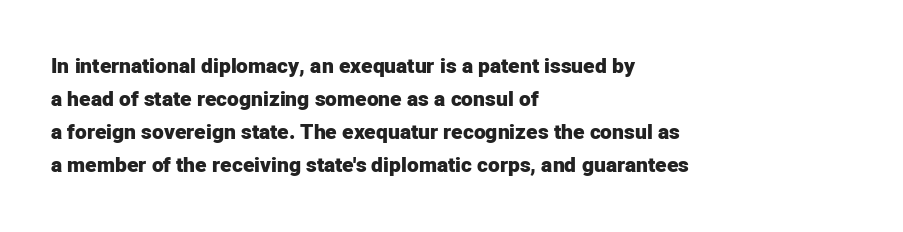
The sample has been set heavy, in full bold. Any mark beneath the type? The region is blank. The ragged edge is on the right, which tells us the setting is flush left. This sample uses plain, unmodified letter spacing. Posture: vertical. Does the leading feel generous? No, just average.
